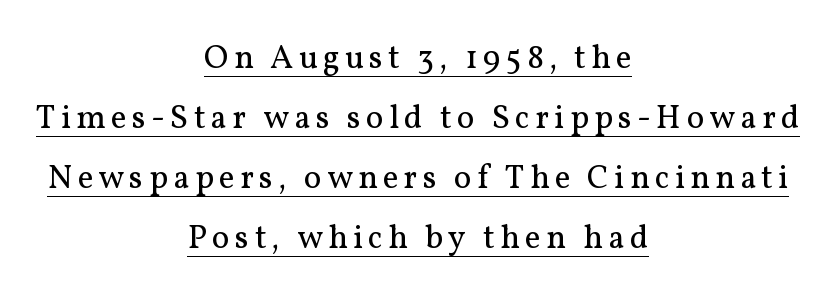
The image shows 33 px regular-weight serif type, upright; set centered, line spacing 1.82x, underlined; medium stroke contrast and a medium x-height.
